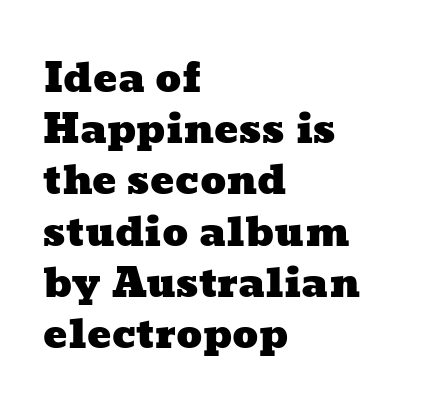
Q: Is the text underlined? A: No.
Q: How is the paragraph aligned? A: Left-aligned.
Q: Is the spacing between letters normal or unusually wide? A: Normal.
Q: Is the spacing between lines tight, normal or loose? A: Normal.
Q: Width (condensed, normal, or wide)? A: Wide.
Q: Stroke contrast? A: Low.
Q: x-height? A: Medium.
Q: Monospaced? A: No.
